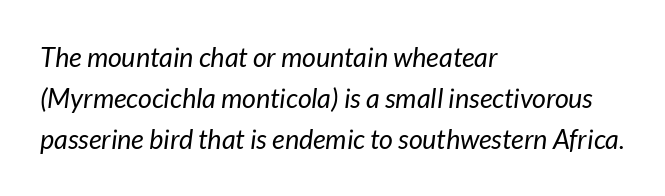
{"italic": "yes", "lean": "right", "slant_degrees": 7, "bold": "no", "underline": "no", "align": "left", "line_spacing": "normal", "line_spacing_ratio": 1.52, "letter_spacing": "normal", "letter_spacing_em": 0.0, "glyph_px": 27}
